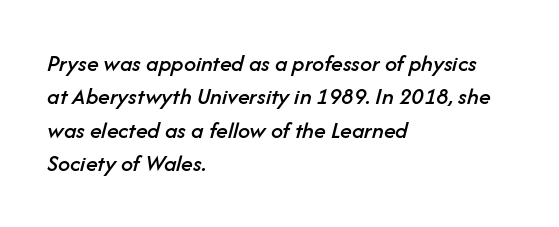
Q: Is the text italic (slanted)? A: Yes, it leans right by about 14 degrees.
Q: Is the text underlined? A: No.
Q: How is the paragraph aligned? A: Left-aligned.
Q: Is the spacing between letters normal or unusually wide? A: Normal.
Q: Is the spacing between lines tight, normal or loose? A: Normal.
